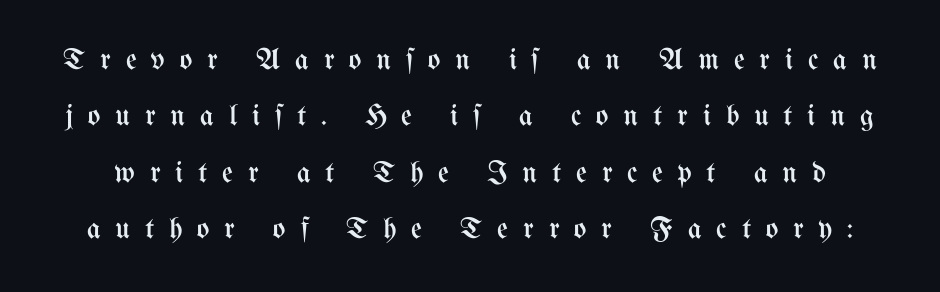
{"italic": "no", "bold": "no", "weight": "regular", "width": "condensed", "stroke_contrast": "medium", "x_height": "medium", "monospaced": "no", "underline": "no", "line_spacing_ratio": 1.88, "letter_spacing": "wide", "letter_spacing_em": 0.49, "glyph_px": 30}
